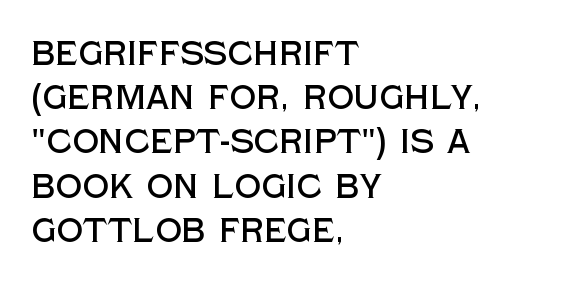
The image shows 33 px sans-serif type, upright; set left-aligned, normal line spacing (1.34x), normal letter spacing, not underlined; a large x-height.
